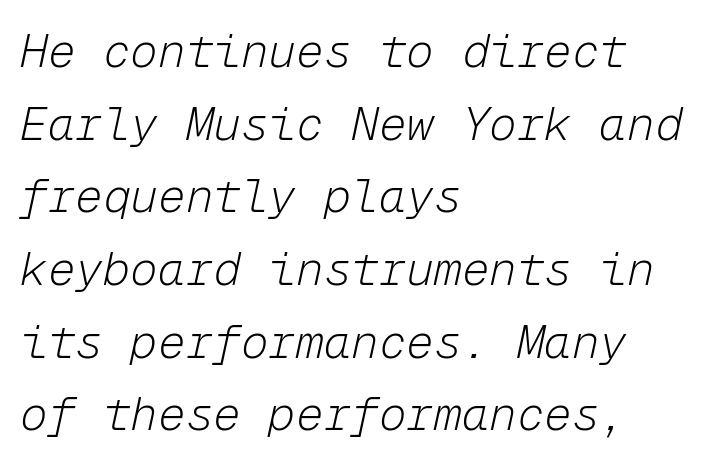
Honestly, there is no underline to notice here at all. Baseline-to-baseline distance is the conventional proportion of letter height. Fixed-width glyphs throughout — classic coding-font behaviour. Slanted lettering throughout.
